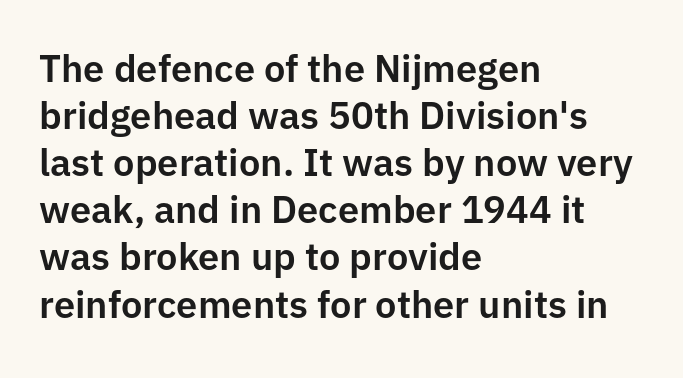
Q: Is the text italic (slanted)? A: No, it is upright.
Q: Is the typeface a serif or a sans-serif typeface? A: Sans-serif.
Q: Is the text underlined? A: No.
Q: How is the paragraph aligned? A: Left-aligned.
Q: Is the spacing between letters normal or unusually wide? A: Normal.
Q: Width (condensed, normal, or wide)? A: Normal.
Q: Stroke contrast? A: Low.
Q: x-height? A: Medium.
Q: Monospaced? A: No.
